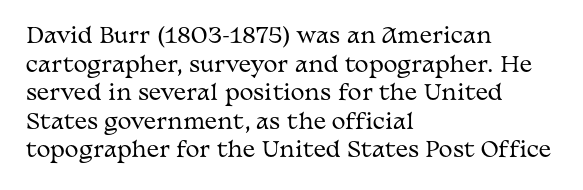
The image shows 21 px text type, upright; set left-aligned, normal line spacing (1.36x), normal letter spacing, not underlined.
